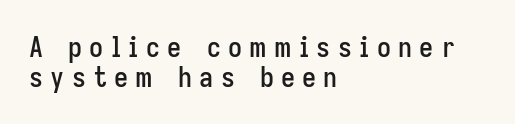
Successive baselines arrive quickly, one right under another. Compared with typical body copy, the letter spacing here is much looser. Layout note: lines flush left. Font category for this specimen: sans-serif. Italic? Not at all — the glyphs are vertical.
